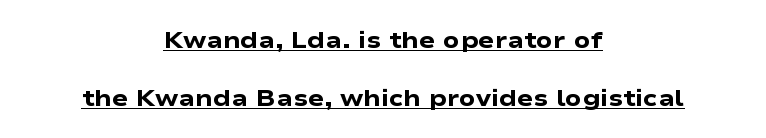
Teacher's note: observe the equal gaps on both sides — that is centered alignment. The type is set solid horizontally, with unmodified tracking. Decoration check: the copy is underlined. A great deal of white space separates one row of letters from the next. The font's upright variant was chosen for this text.
